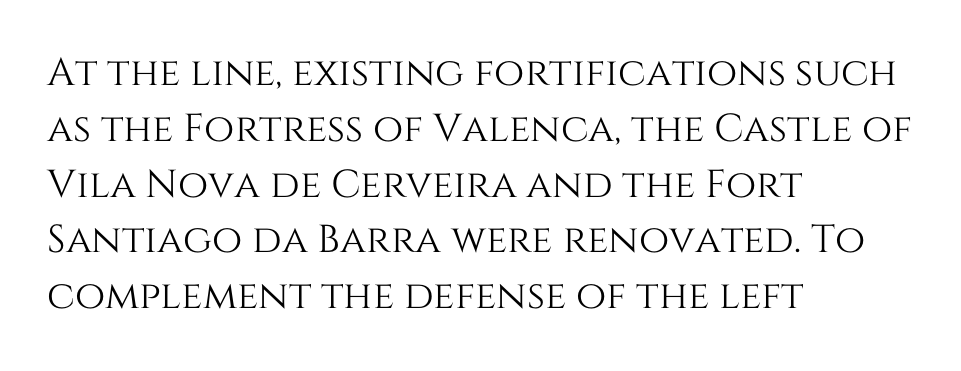
Q: Is the text italic (slanted)? A: No, it is upright.
Q: Is the text underlined? A: No.
Q: How is the paragraph aligned? A: Left-aligned.
Q: Is the spacing between letters normal or unusually wide? A: Normal.
Q: Is the spacing between lines tight, normal or loose? A: Normal.
Q: Width (condensed, normal, or wide)? A: Normal.
Q: Stroke contrast? A: Medium.
Q: x-height? A: Large.
Q: Monospaced? A: No.
